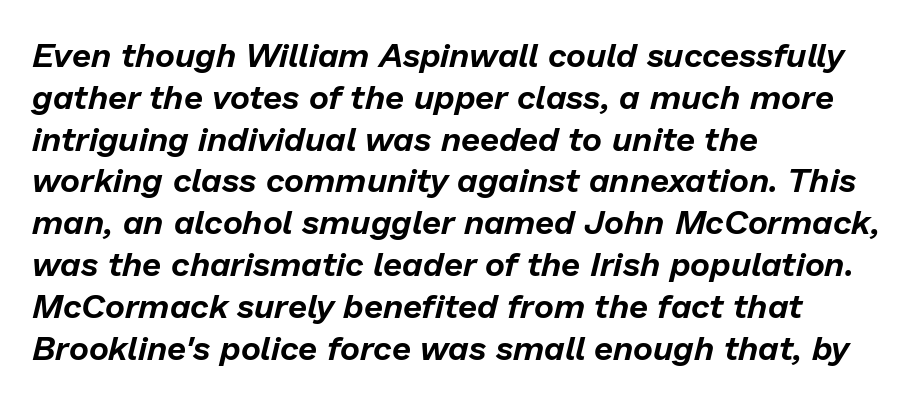
Words appear dense and cohesive because spacing is normal. Check under the words: just untouched page. The letters are slanted; this is an italic face. The passage shown is typed in a proportional face where columns would drift.
